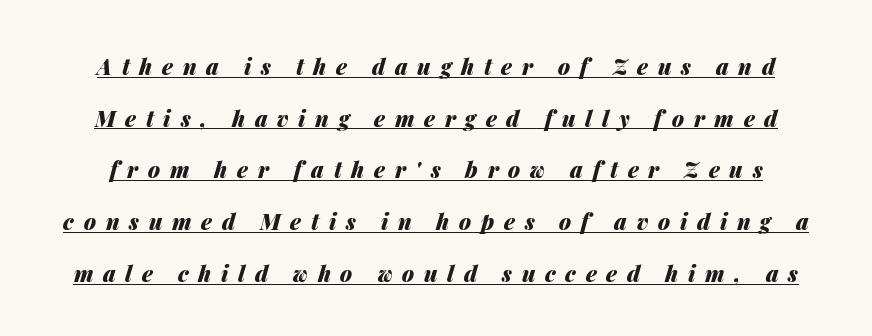
Q: Is the text bold? A: Yes.
Q: Is the text italic (slanted)? A: Yes, it leans right by about 14 degrees.
Q: Is the text underlined? A: Yes.
Q: Is the spacing between letters normal or unusually wide? A: Unusually wide.
Q: Is the spacing between lines tight, normal or loose? A: Loose.
